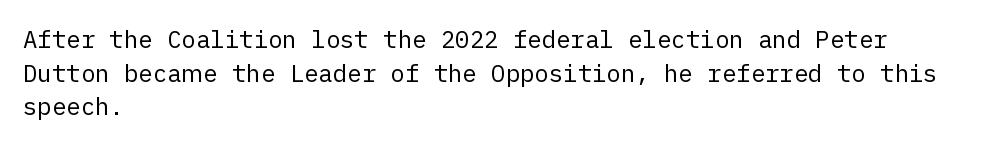
Does the copy run flush right? No — it runs flush left. Does extra space separate the letters? No, they use regular spacing. The letters look calm and open, with moderate or lighter stems. Beneath every word, the page is bare. Normally led — the rows are evenly, conventionally spaced.
